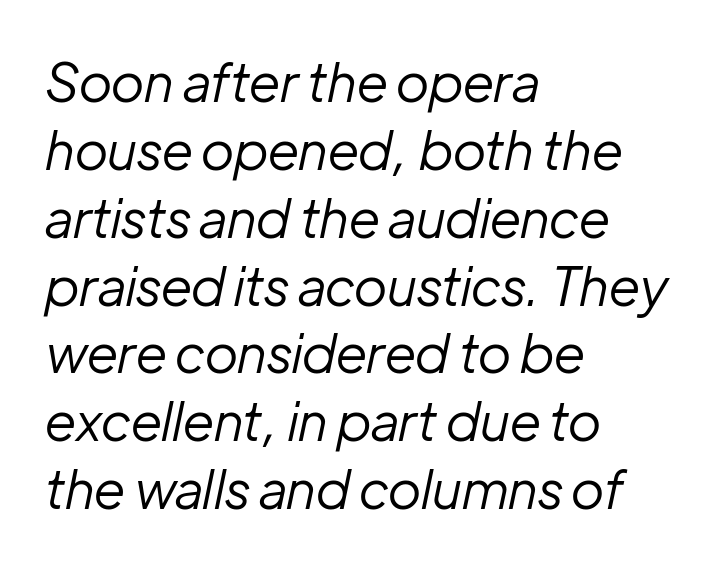
{"italic": "yes", "lean": "right", "slant_degrees": 12, "bold": "no", "weight": "regular", "width": "normal", "stroke_contrast": "low", "x_height": "medium", "monospaced": "no", "underline": "no", "align": "left", "line_spacing": "normal", "line_spacing_ratio": 1.28, "letter_spacing": "normal", "letter_spacing_em": 0.0, "glyph_px": 53}
